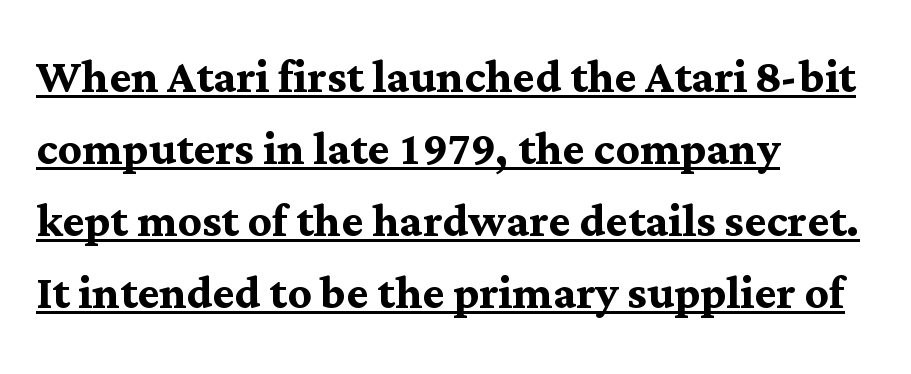
The image shows 59 px semibold serif type, upright; set left-aligned, line spacing 1.22x, normal letter spacing, underlined; medium stroke contrast and a medium x-height.
